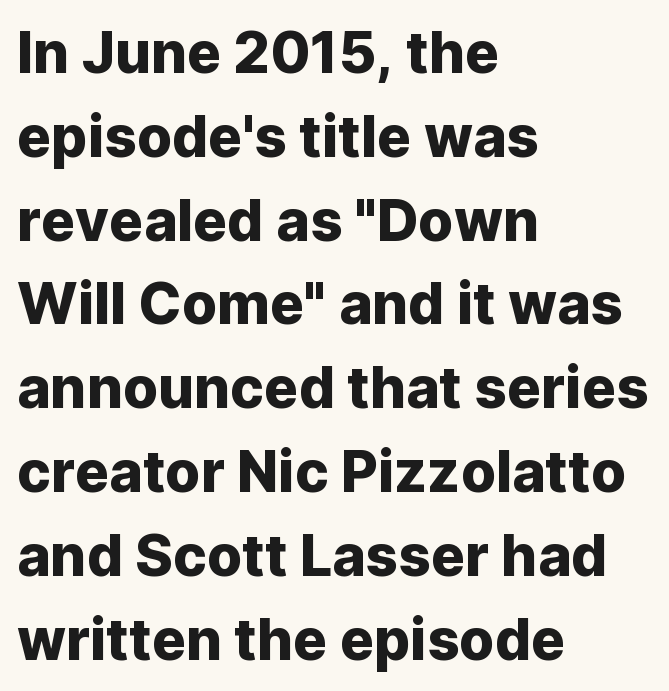
Is the letter spacing exaggerated? No — it looks like the ordinary default. Ordinary non-slanted type is in use. Is this a fixed-width face? No — the glyphs have proportional, varying widths. Line beginnings align vertically; line endings do not. I'd call this a sans setting — the letters go barefoot. Line spacing here is normal.
